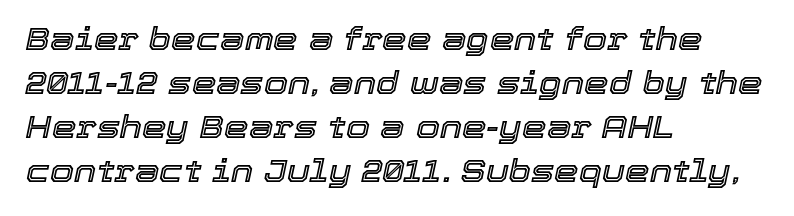
Q: Is the text italic (slanted)? A: Yes, it leans right by about 12 degrees.
Q: Is the text underlined? A: No.
Q: How is the paragraph aligned? A: Left-aligned.
Q: Is the spacing between letters normal or unusually wide? A: Normal.
Q: Is the spacing between lines tight, normal or loose? A: Normal.
Q: Width (condensed, normal, or wide)? A: Normal.
Q: x-height? A: Medium.
Q: Monospaced? A: No.
